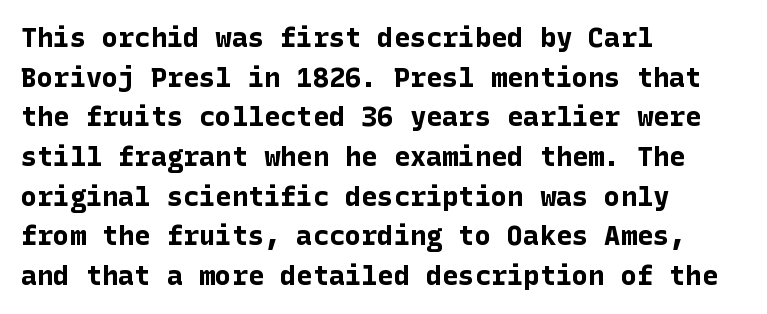
The image shows 27 px bold type, upright; set left-aligned, normal line spacing (1.47x), normal letter spacing, not underlined.
